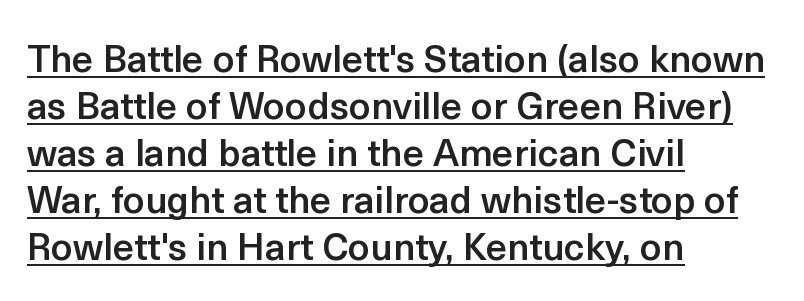
Q: Is the text bold? A: Semi-bold.
Q: Is the text italic (slanted)? A: No, it is upright.
Q: Is the typeface a serif or a sans-serif typeface? A: Sans-serif.
Q: Is the text underlined? A: Yes.
Q: How is the paragraph aligned? A: Left-aligned.
Q: Is the spacing between letters normal or unusually wide? A: Normal.
Q: Width (condensed, normal, or wide)? A: Normal.
Q: x-height? A: Medium.
Q: Monospaced? A: No.
